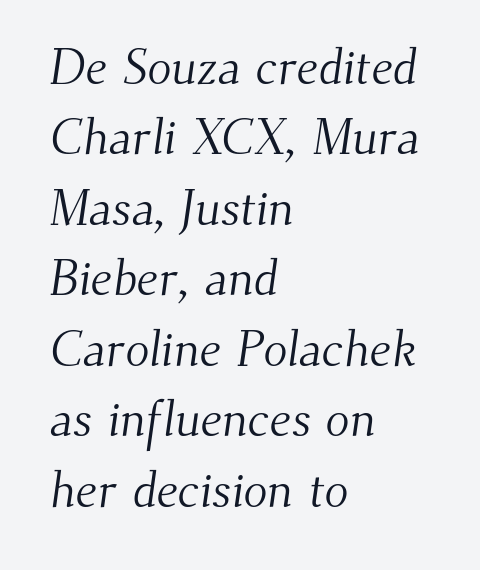
Whoever set this chose a conventional vertical rhythm. Do the characters align in a grid? No, the font is proportional. On a weight scale, this lands at 450 or below. The space beneath each line is pristine and unruled. The text block is weighted toward the left margin, trailing off unevenly rightward. Unlike a clean sans, this face finishes its strokes with serifs.
